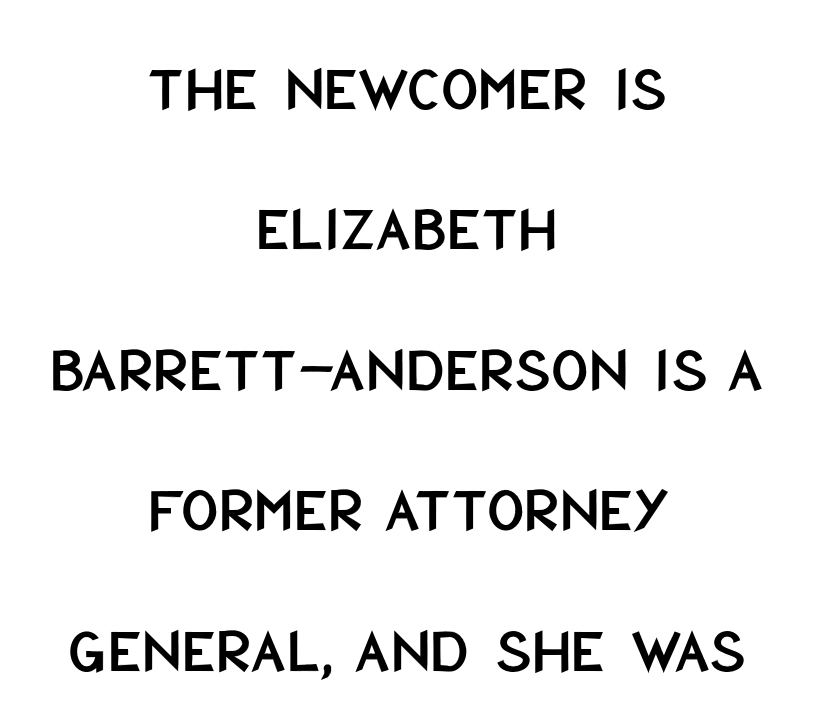
Q: Is the text italic (slanted)? A: No, it is upright.
Q: Is the typeface a serif or a sans-serif typeface? A: Sans-serif.
Q: Is the text underlined? A: No.
Q: How is the paragraph aligned? A: Centered.
Q: Is the spacing between letters normal or unusually wide? A: Normal.
Q: Is the spacing between lines tight, normal or loose? A: Loose.
Q: Width (condensed, normal, or wide)? A: Condensed.
Q: Stroke contrast? A: Low.
Q: x-height? A: Large.
Q: Monospaced? A: No.
